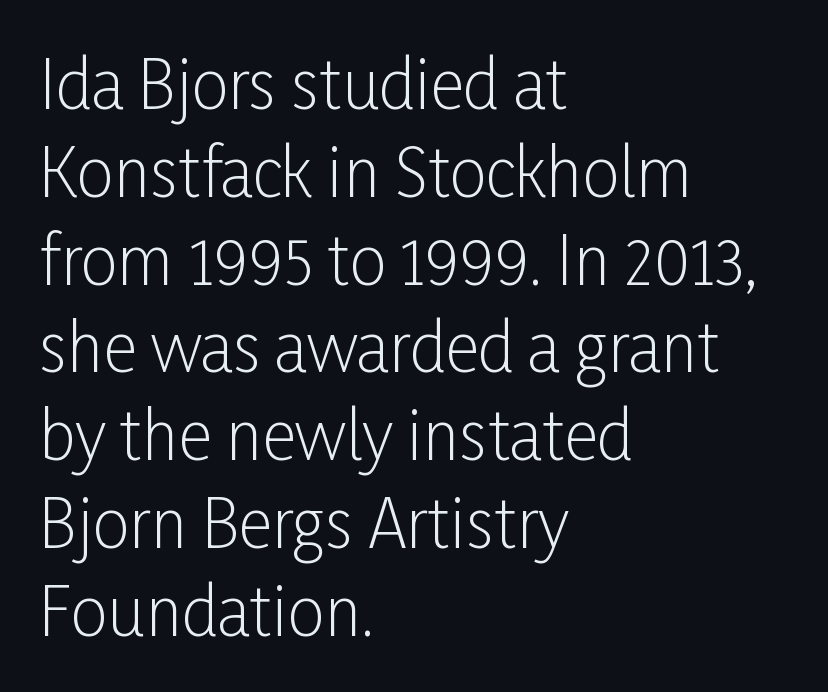
Q: Is the text bold? A: No.
Q: Is the text italic (slanted)? A: No, it is upright.
Q: Is the typeface a serif or a sans-serif typeface? A: Sans-serif.
Q: Is the text underlined? A: No.
Q: How is the paragraph aligned? A: Left-aligned.
Q: Is the spacing between letters normal or unusually wide? A: Normal.
Q: Is the spacing between lines tight, normal or loose? A: Normal.
Q: Width (condensed, normal, or wide)? A: Condensed.
Q: Stroke contrast? A: Low.
Q: x-height? A: Medium.
Q: Monospaced? A: No.
